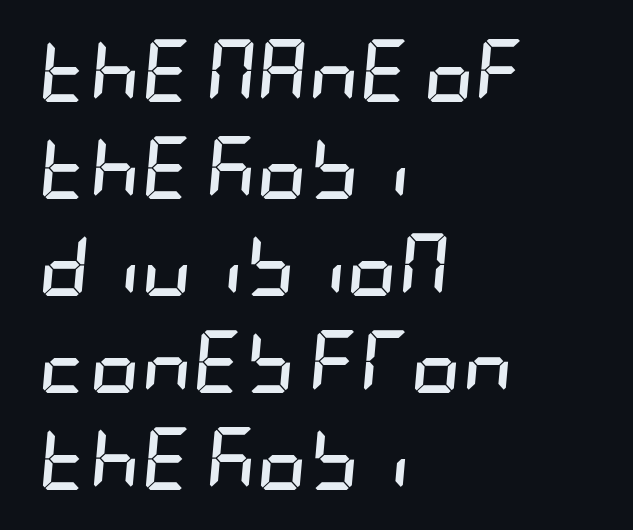
Q: Is the text bold? A: Yes.
Q: Is the text italic (slanted)? A: Yes, it leans right by about 5 degrees.
Q: Is the text underlined? A: No.
Q: How is the paragraph aligned? A: Left-aligned.
Q: Is the spacing between letters normal or unusually wide? A: Normal.
Q: Is the spacing between lines tight, normal or loose? A: Normal.
Q: Width (condensed, normal, or wide)? A: Condensed.
Q: Stroke contrast? A: Low.
Q: x-height? A: Large.
